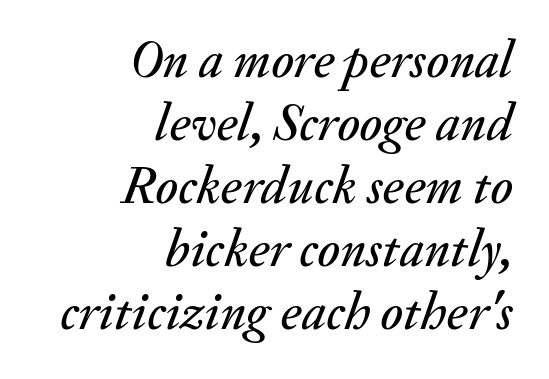
Q: Is the text italic (slanted)? A: Yes, it leans right by about 20 degrees.
Q: Is the text underlined? A: No.
Q: How is the paragraph aligned? A: Right-aligned.
Q: Is the spacing between letters normal or unusually wide? A: Normal.
Q: Width (condensed, normal, or wide)? A: Normal.
Q: Stroke contrast? A: Medium.
Q: x-height? A: Small.
Q: Monospaced? A: No.
